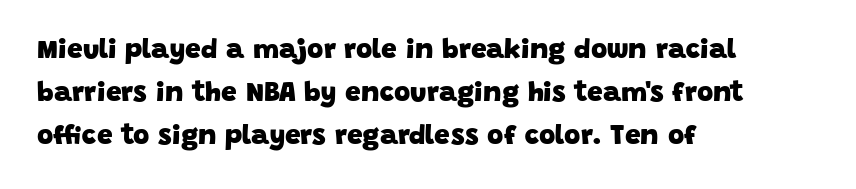
The image shows 28 px heavy sans-serif type; set left-aligned, normal line spacing (1.53x), normal letter spacing, not underlined; low stroke contrast and a large x-height.
